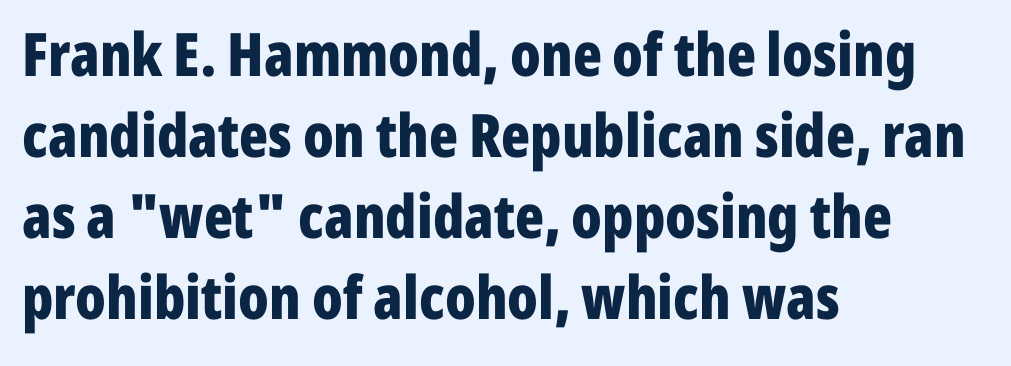
Q: Is the text bold? A: Yes.
Q: Is the text italic (slanted)? A: No, it is upright.
Q: Is the typeface a serif or a sans-serif typeface? A: Sans-serif.
Q: Is the text underlined? A: No.
Q: How is the paragraph aligned? A: Left-aligned.
Q: Is the spacing between letters normal or unusually wide? A: Normal.
Q: Is the spacing between lines tight, normal or loose? A: Normal.
Q: Width (condensed, normal, or wide)? A: Condensed.
Q: Stroke contrast? A: Low.
Q: x-height? A: Medium.
Q: Monospaced? A: No.
